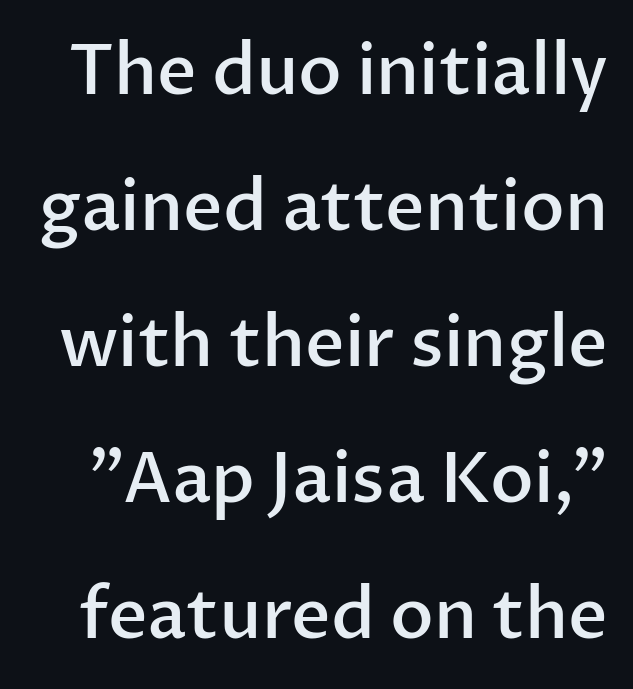
The image shows 69 px semibold sans-serif type, upright; set loose line spacing (1.97x), normal letter spacing, not underlined; low stroke contrast and a medium x-height.
